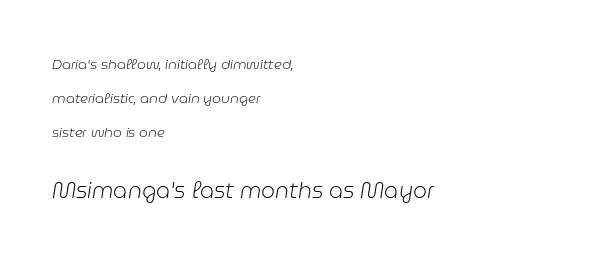
The image shows 22 px text type, italic (leaning right); set left-aligned, loose line spacing (2.44x), normal letter spacing, not underlined; the second (bottom) block is 1.57x larger.
